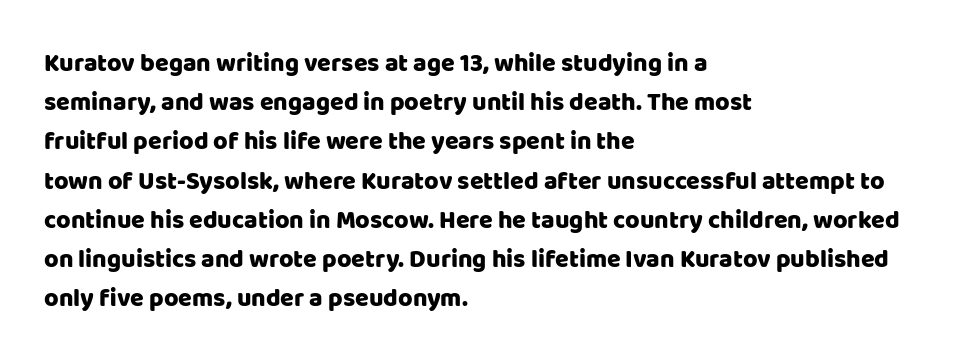
Q: Is the text italic (slanted)? A: No, it is upright.
Q: Is the text underlined? A: No.
Q: How is the paragraph aligned? A: Left-aligned.
Q: Is the spacing between letters normal or unusually wide? A: Normal.
Q: Is the spacing between lines tight, normal or loose? A: Normal.
